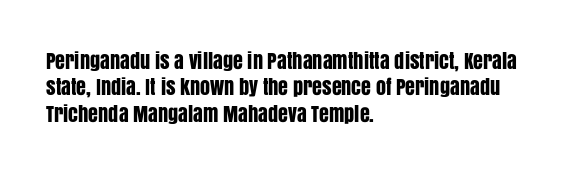
Q: Is the text italic (slanted)? A: No, it is upright.
Q: Is the text underlined? A: No.
Q: How is the paragraph aligned? A: Left-aligned.
Q: Is the spacing between letters normal or unusually wide? A: Normal.
Q: Is the spacing between lines tight, normal or loose? A: Normal.
